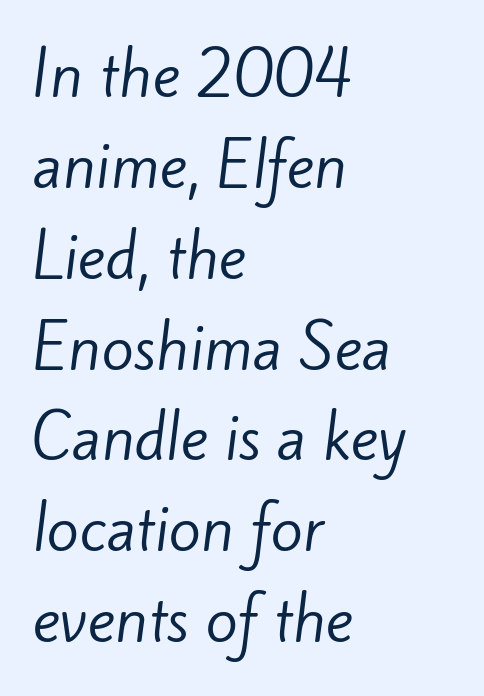
The image shows 59 px regular-weight sans-serif type; set left-aligned, normal line spacing (1.54x), normal letter spacing, not underlined; low stroke contrast and a small x-height.
